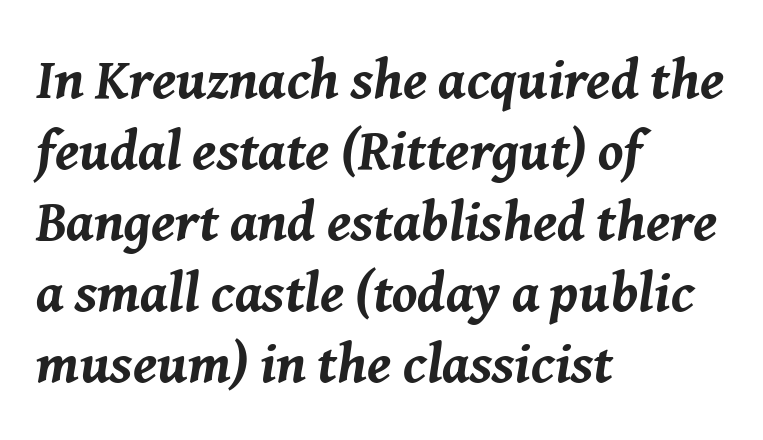
Unmarked baselines from the first word to the last. Yep, that's italic — everything's leaning. This sample uses plain, unmodified letter spacing. Compared with a centered layout, this one pins lines to the left instead. The rows are spaced the way most documents space them.
